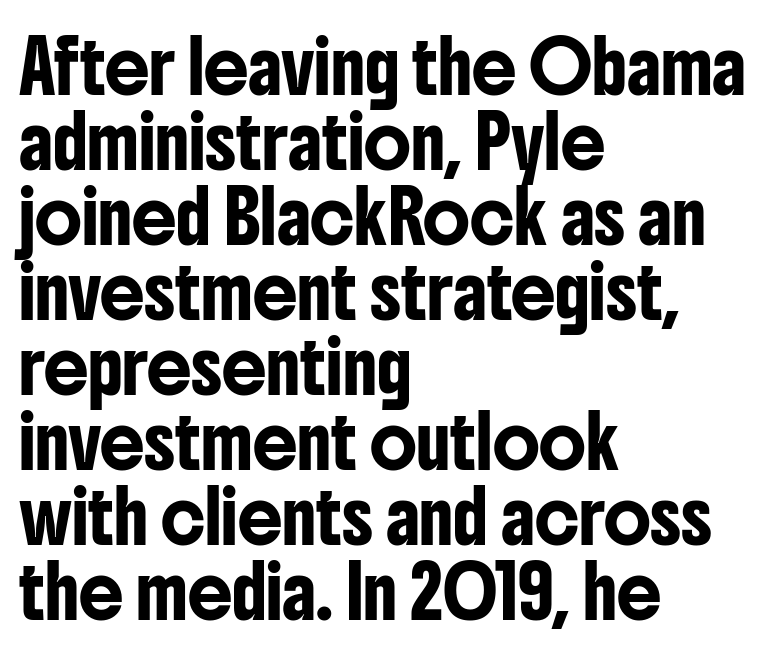
The image shows 50 px condensed sans-serif type, upright; set left-aligned, normal line spacing (1.5x), normal letter spacing, not underlined; low stroke contrast and a medium x-height.
